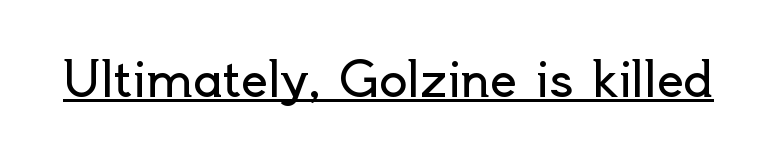
The image shows 47 px regular-weight sans-serif type, upright; set normal letter spacing, underlined; a small x-height.
